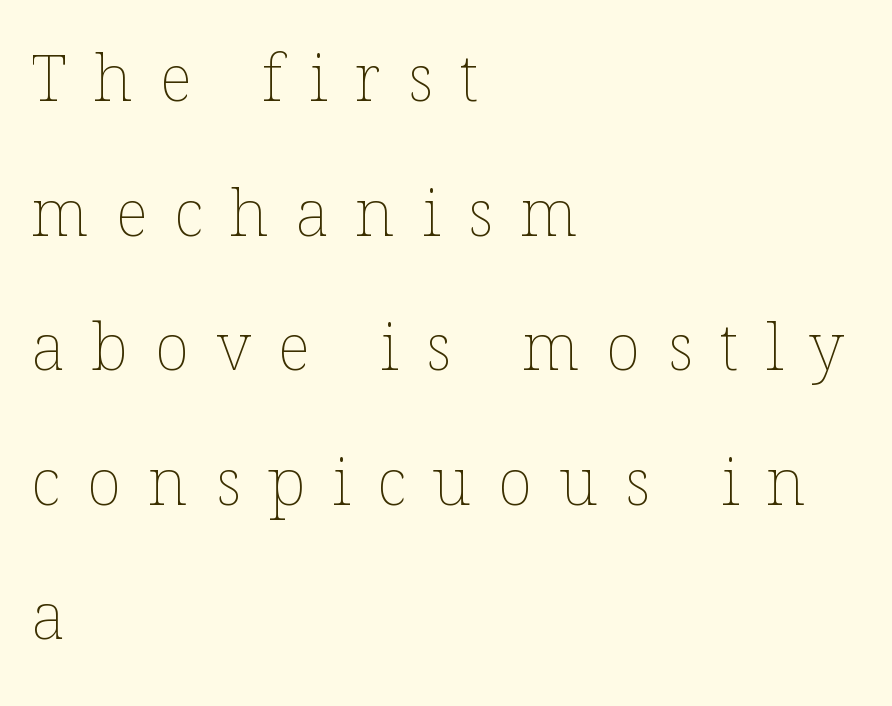
The image shows 65 px thin type, upright; set left-aligned, loose line spacing (2.07x), unusually wide letter spacing (+0.41 em), not underlined; low stroke contrast and a medium x-height.
